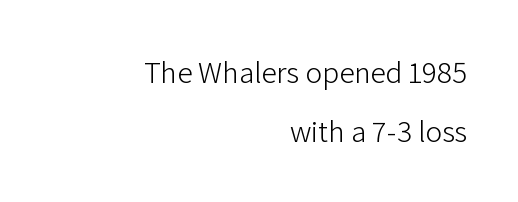
The image shows 31 px light sans-serif type, upright; set right-aligned, loose line spacing (1.9x), normal letter spacing, not underlined; low stroke contrast and a medium x-height.
